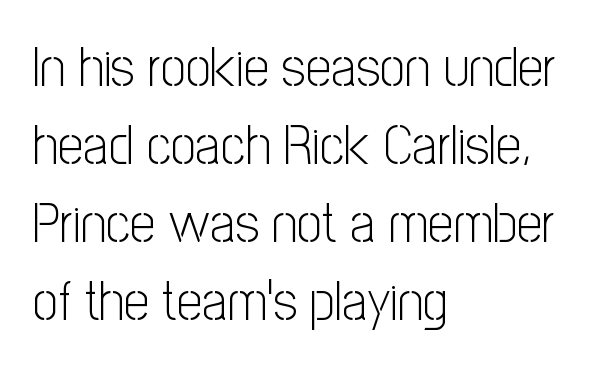
Unbolded letterforms with no extra heft. Is there any slant? The stems are plumb. Tracking here is standard; glyphs follow each other at the usual distance. These lines stack with their left ends in a neat column.
